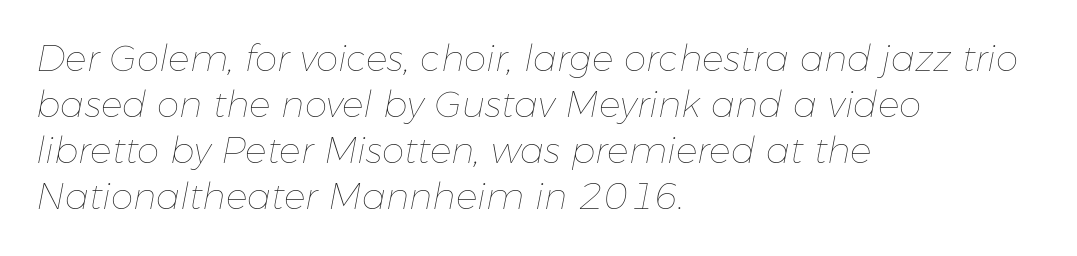
The image shows 36 px thin type, italic (leaning right); set left-aligned, normal line spacing (1.28x), normal letter spacing, not underlined; low stroke contrast and a medium x-height.
